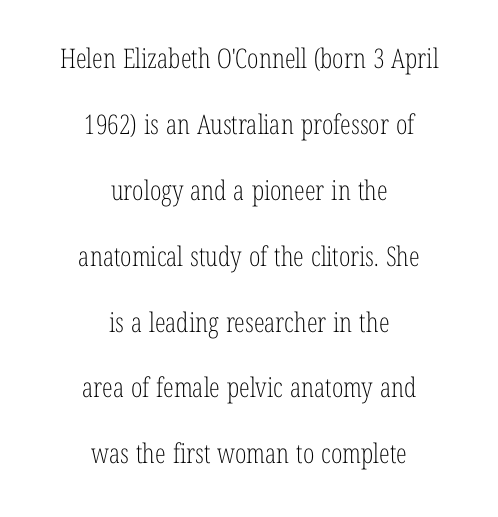
{"italic": "no", "bold": "no", "underline": "no", "align": "center", "line_spacing": "loose", "line_spacing_ratio": 2.44, "letter_spacing": "normal", "letter_spacing_em": 0.0, "glyph_px": 27}
